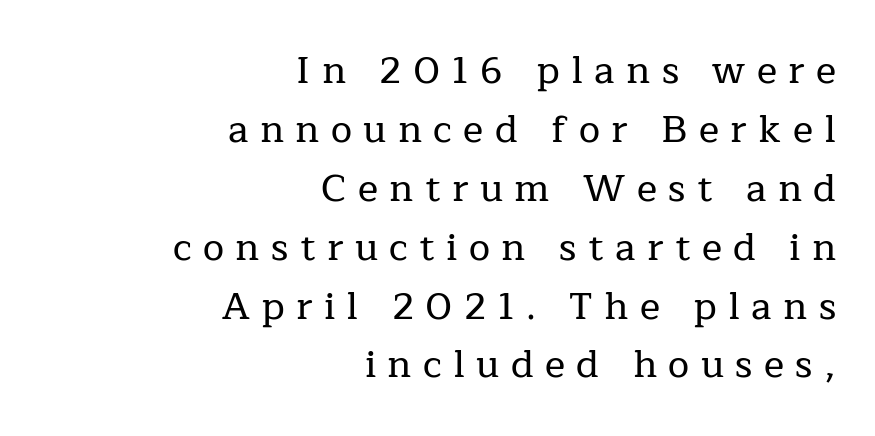
Q: Is the text italic (slanted)? A: No, it is upright.
Q: Is the typeface a serif or a sans-serif typeface? A: Serif.
Q: Is the text underlined? A: No.
Q: How is the paragraph aligned? A: Right-aligned.
Q: Is the spacing between letters normal or unusually wide? A: Unusually wide.
Q: Is the spacing between lines tight, normal or loose? A: Normal.
Q: Width (condensed, normal, or wide)? A: Normal.
Q: Stroke contrast? A: Low.
Q: x-height? A: Medium.
Q: Monospaced? A: No.
